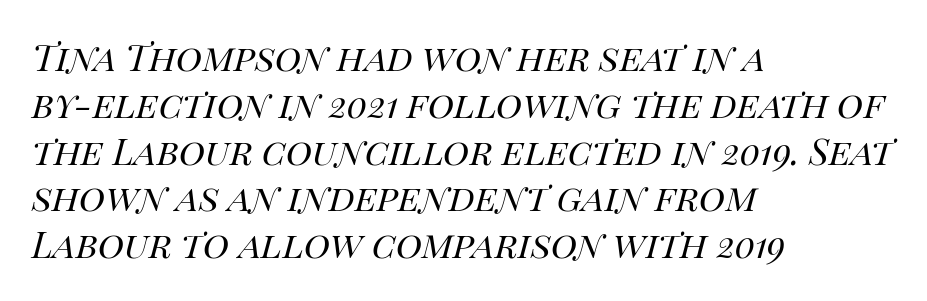
Nothing unusual about the tracking: characters are spaced as the font intends. Each row of text sits above clean, open space. Normally led — the rows are evenly, conventionally spaced. Spacing verdict: proportional, widths tailored to each character. The passage is arranged the way most books set body copy — flush left.
